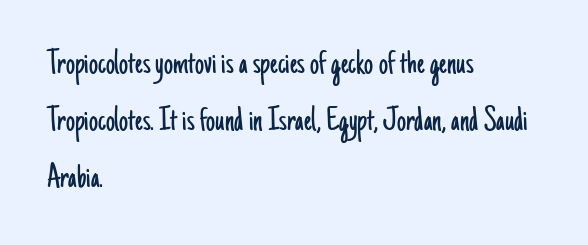
What kind of face is this? One without serifs — a sans. A bare baseline throughout the passage. Nothing heavy about these letters — not bold at all. Students, observe: this is what conventionally led text looks like. The tracking reads as untouched default to a designer's eye. Tall strokes in this sample are plumb rather than angled.
